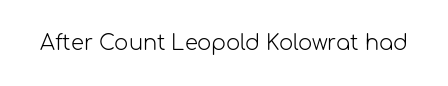
The passage shown is not underscored anywhere. The font's upright variant was chosen for this text. Stems here are at most as thick as an everyday book face. Observe the ordinary spacing: letters are neighbours, not strangers.
